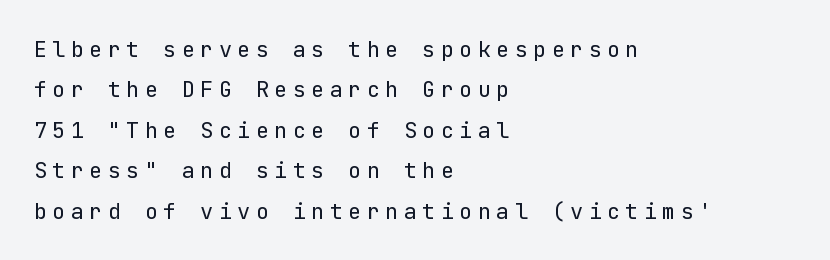
{"italic": "no", "bold": "no", "underline": "no", "align": "left", "line_spacing_ratio": 1.84, "letter_spacing": "wide", "letter_spacing_em": 0.24, "glyph_px": 22}
